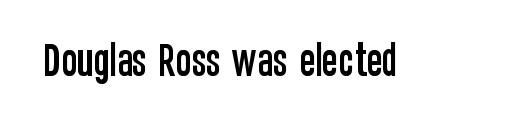
The image shows 37 px condensed sans-serif type, upright; set normal letter spacing, not underlined; low stroke contrast and a large x-height.
